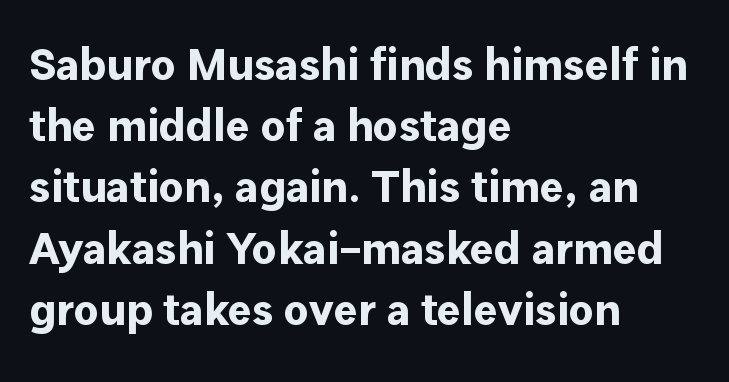
Q: Is the text bold? A: Yes.
Q: Is the text italic (slanted)? A: No, it is upright.
Q: Is the typeface a serif or a sans-serif typeface? A: Sans-serif.
Q: Is the text underlined? A: No.
Q: How is the paragraph aligned? A: Left-aligned.
Q: Is the spacing between letters normal or unusually wide? A: Normal.
Q: Is the spacing between lines tight, normal or loose? A: Normal.
Q: Width (condensed, normal, or wide)? A: Normal.
Q: Stroke contrast? A: Low.
Q: x-height? A: Medium.
Q: Monospaced? A: No.
